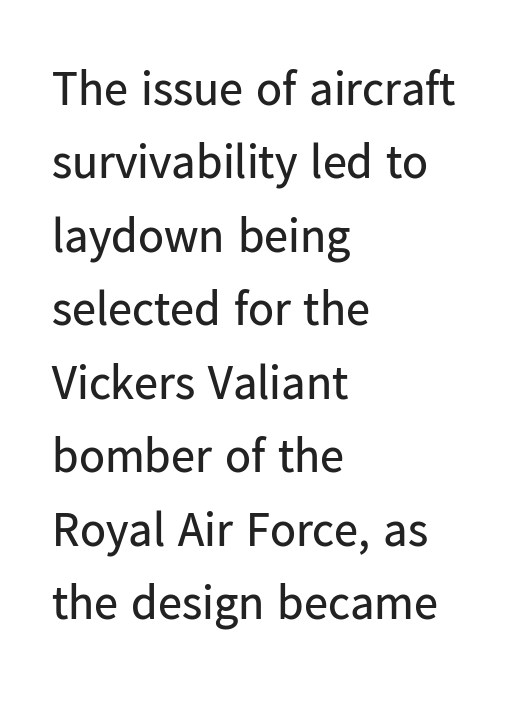
Q: Is the text bold? A: No.
Q: Is the text italic (slanted)? A: No, it is upright.
Q: Is the typeface a serif or a sans-serif typeface? A: Sans-serif.
Q: Is the text underlined? A: No.
Q: How is the paragraph aligned? A: Left-aligned.
Q: Is the spacing between letters normal or unusually wide? A: Normal.
Q: Is the spacing between lines tight, normal or loose? A: Normal.
Q: Width (condensed, normal, or wide)? A: Normal.
Q: Stroke contrast? A: Low.
Q: x-height? A: Medium.
Q: Monospaced? A: No.
